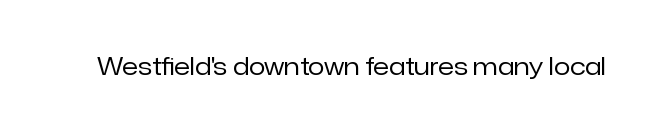
Only glyphs here, with clear space below each row. Notice how the stems are strictly vertical — no italics here. Between one letter and the next there's only the usual sliver of space. Is this a heavy cut? Hardly; it is regular or lighter.
